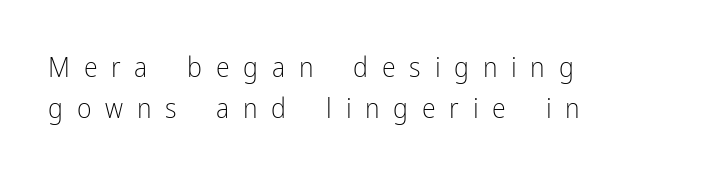
The image shows 28 px light, condensed sans-serif type, upright; set left-aligned, normal line spacing (1.47x), unusually wide letter spacing (+0.49 em), not underlined; low stroke contrast and a medium x-height.
